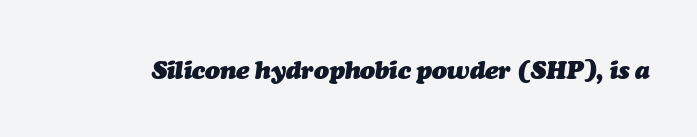
Tracking here is standard; glyphs follow each other at the usual distance. This sample uses an oblique cut, with every glyph tilted off the vertical. The glyphs have the mass of a bold cut. Bare-footed words on every line.
